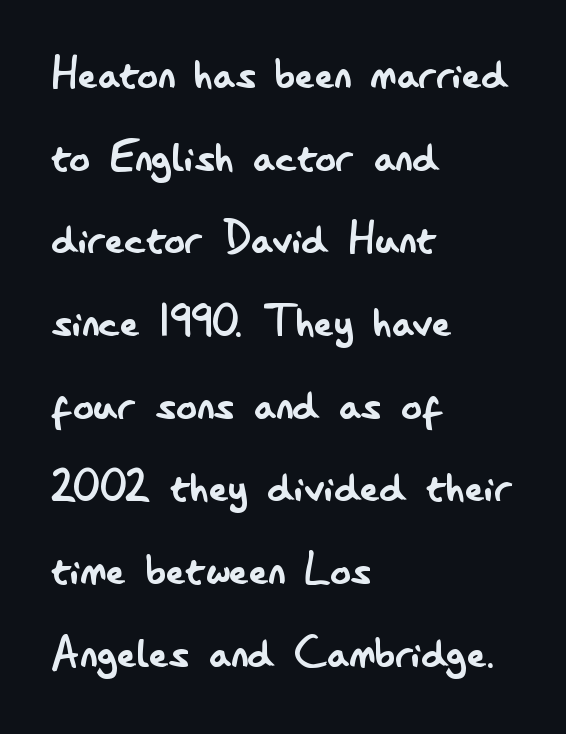
{"serif": "no", "italic": "no", "bold": "no", "weight": "regular", "width": "condensed", "stroke_contrast": "low", "x_height": "small", "monospaced": "no", "underline": "no", "align": "left", "line_spacing": "normal", "line_spacing_ratio": 1.59, "letter_spacing": "normal", "letter_spacing_em": 0.0, "glyph_px": 52}
